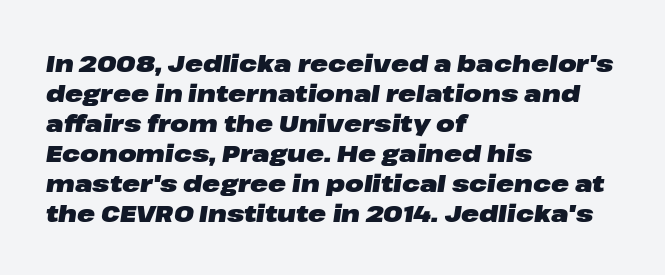
The image shows 24 px bold type, italic (leaning right); set left-aligned, normal line spacing (1.25x), normal letter spacing, not underlined.
